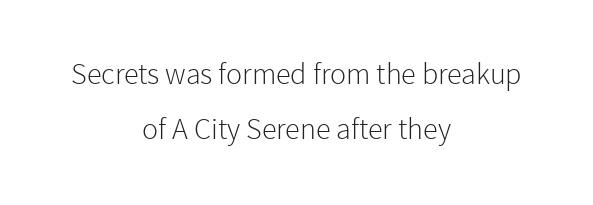
{"serif": "no", "italic": "no", "bold": "no", "weight": "light", "width": "normal", "stroke_contrast": "low", "x_height": "medium", "monospaced": "no", "underline": "no", "align": "center", "line_spacing_ratio": 1.84, "letter_spacing": "normal", "letter_spacing_em": 0.0, "glyph_px": 30}
